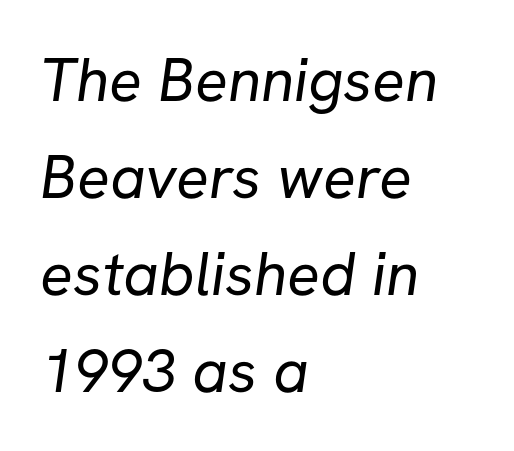
Letter spacing: default. Is this a sans? Yes — the strokes have no serifs. Varying glyph widths throughout — classic text-font behaviour. Glance below the letters and you will spot only blank space. The weight would be labelled regular, book, light, or lighter still.
